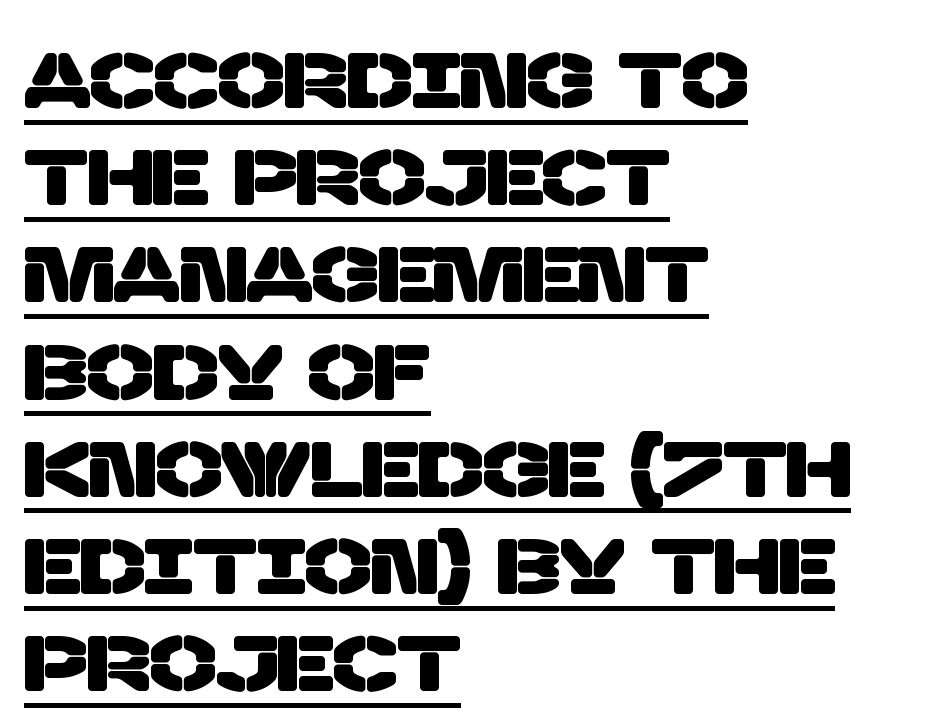
Q: Is the typeface a serif or a sans-serif typeface? A: Sans-serif.
Q: Is the text underlined? A: Yes.
Q: How is the paragraph aligned? A: Left-aligned.
Q: Is the spacing between letters normal or unusually wide? A: Normal.
Q: Width (condensed, normal, or wide)? A: Normal.
Q: Stroke contrast? A: Low.
Q: x-height? A: Large.
Q: Monospaced? A: No.
